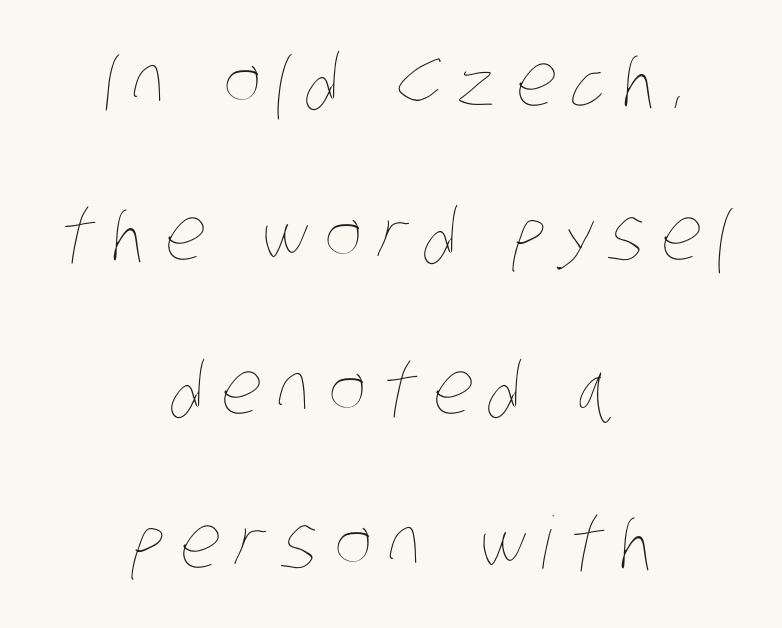
The image shows 72 px thin, condensed type; set centered, loose line spacing (2.14x), unusually wide letter spacing (+0.23 em), not underlined; low stroke contrast and a large x-height.
